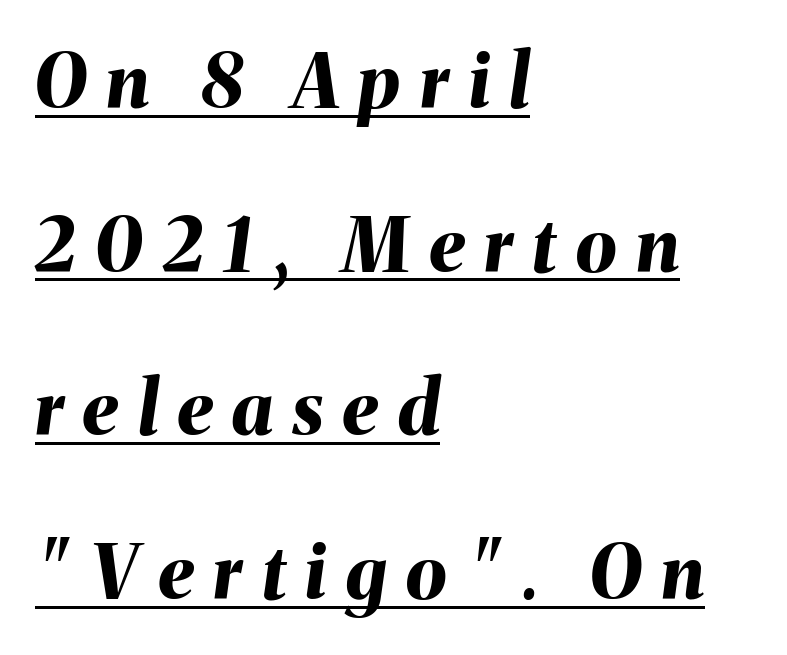
Q: Is the text bold? A: Yes.
Q: Is the text italic (slanted)? A: Yes, it leans right by about 8 degrees.
Q: Is the text underlined? A: Yes.
Q: How is the paragraph aligned? A: Left-aligned.
Q: Is the spacing between letters normal or unusually wide? A: Unusually wide.
Q: Is the spacing between lines tight, normal or loose? A: Loose.
Q: Width (condensed, normal, or wide)? A: Normal.
Q: Stroke contrast? A: Medium.
Q: x-height? A: Medium.
Q: Monospaced? A: No.
